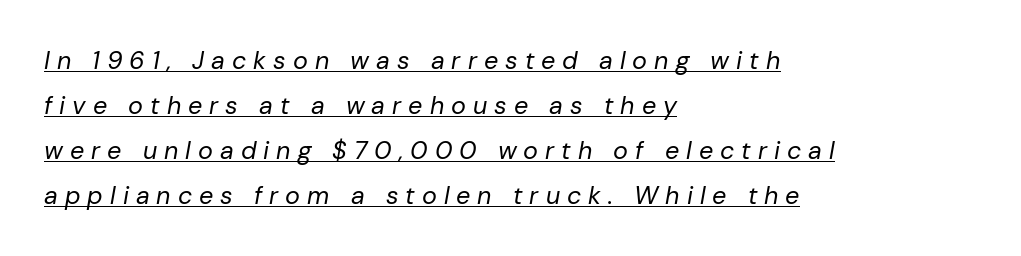
The image shows 25 px text type, italic (leaning right); set left-aligned, line spacing 1.8x, unusually wide letter spacing (+0.28 em), underlined.
